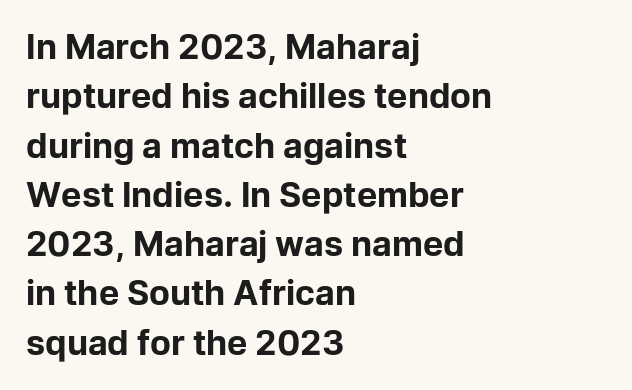
{"serif": "no", "italic": "no", "bold": "yes", "weight": "bold", "width": "normal", "stroke_contrast": "low", "x_height": "medium", "monospaced": "no", "underline": "no", "align": "left", "line_spacing": "normal", "line_spacing_ratio": 1.45, "letter_spacing": "normal", "letter_spacing_em": 0.0, "glyph_px": 34}
